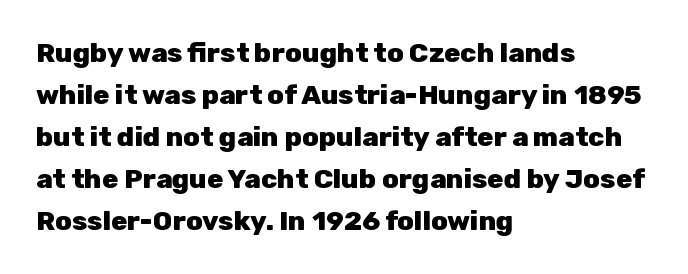
{"italic": "no", "bold": "yes", "underline": "no", "align": "left", "line_spacing": "normal", "line_spacing_ratio": 1.56, "letter_spacing": "normal", "letter_spacing_em": 0.0, "glyph_px": 27}
